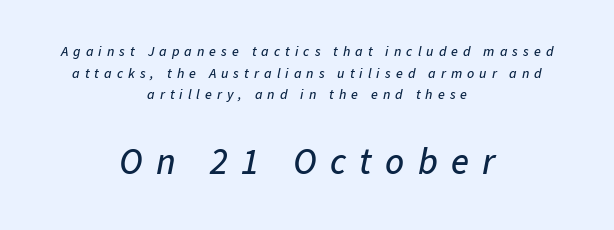
Q: Is the text italic (slanted)? A: Yes, it leans right by about 11 degrees.
Q: Is the text underlined? A: No.
Q: How is the paragraph aligned? A: Centered.
Q: Is the spacing between letters normal or unusually wide? A: Unusually wide.
Q: Is the spacing between lines tight, normal or loose? A: Normal.
Q: Which block of text is set in a larger size, the first (top) or the second (bottom)? A: The second (bottom) one.
Q: Width (condensed, normal, or wide)? A: Normal.
Q: Stroke contrast? A: Low.
Q: x-height? A: Medium.
Q: Monospaced? A: No.
